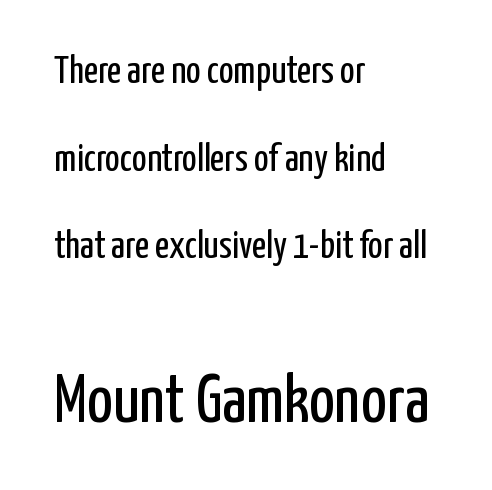
Q: Is the text bold? A: No.
Q: Is the text italic (slanted)? A: No, it is upright.
Q: Is the typeface a serif or a sans-serif typeface? A: Sans-serif.
Q: Is the text underlined? A: No.
Q: How is the paragraph aligned? A: Left-aligned.
Q: Is the spacing between letters normal or unusually wide? A: Normal.
Q: Is the spacing between lines tight, normal or loose? A: Loose.
Q: Which block of text is set in a larger size, the first (top) or the second (bottom)? A: The second (bottom) one.
Q: Width (condensed, normal, or wide)? A: Condensed.
Q: Stroke contrast? A: Low.
Q: x-height? A: Medium.
Q: Monospaced? A: No.
